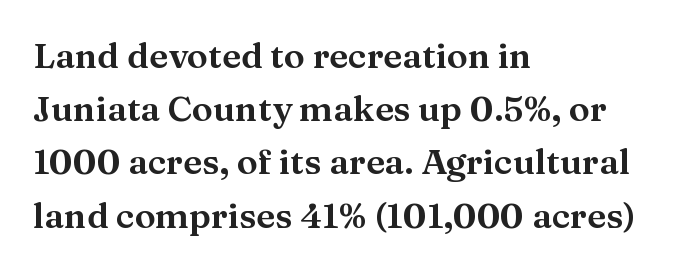
The image shows 35 px wide serif type, upright; set left-aligned, normal line spacing (1.52x), normal letter spacing, not underlined; medium stroke contrast and a medium x-height.
